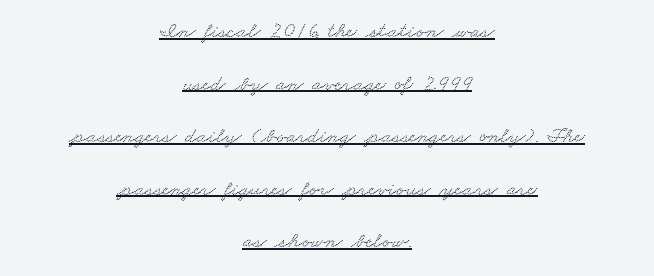
Looks like someone drew a line under every word here. Casual observation: everything's sitting right in the middle. Each word holds together tightly as a unit, with standard inter-letter gaps. Line spacing here is loose.
